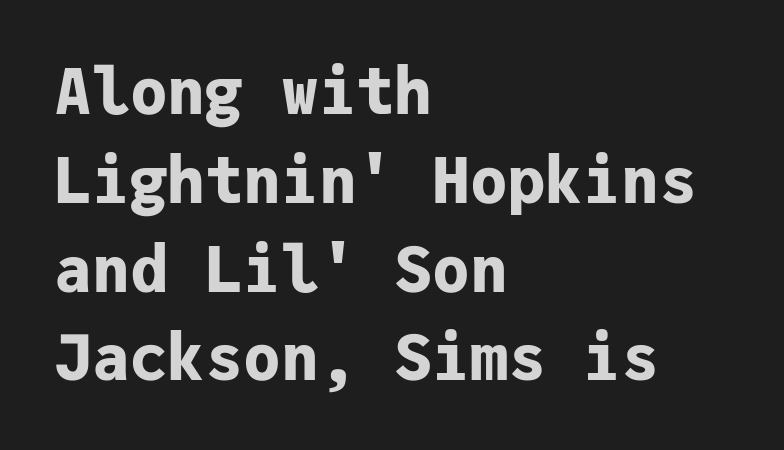
Q: Is the text bold? A: Yes.
Q: Is the text italic (slanted)? A: No, it is upright.
Q: Is the typeface a serif or a sans-serif typeface? A: Sans-serif.
Q: Is the text underlined? A: No.
Q: How is the paragraph aligned? A: Left-aligned.
Q: Is the spacing between letters normal or unusually wide? A: Normal.
Q: Is the spacing between lines tight, normal or loose? A: Normal.
Q: Width (condensed, normal, or wide)? A: Normal.
Q: Stroke contrast? A: Low.
Q: x-height? A: Medium.
Q: Monospaced? A: Yes.
